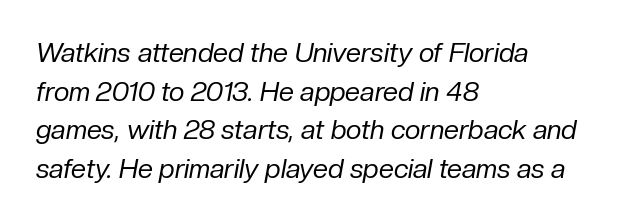
The image shows 27 px text type, italic (leaning right); set left-aligned, normal line spacing (1.43x), normal letter spacing, not underlined.
